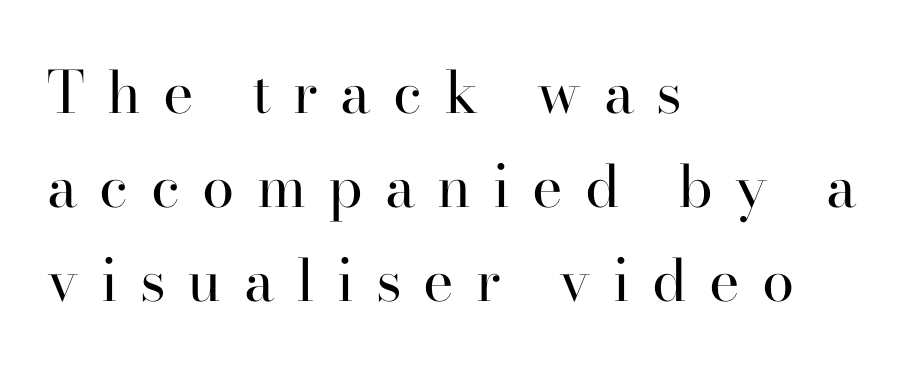
Q: Is the text bold? A: No.
Q: Is the text italic (slanted)? A: No, it is upright.
Q: Is the typeface a serif or a sans-serif typeface? A: Serif.
Q: Is the text underlined? A: No.
Q: How is the paragraph aligned? A: Left-aligned.
Q: Is the spacing between letters normal or unusually wide? A: Unusually wide.
Q: Is the spacing between lines tight, normal or loose? A: Normal.
Q: Width (condensed, normal, or wide)? A: Normal.
Q: Stroke contrast? A: High.
Q: x-height? A: Small.
Q: Monospaced? A: No.
